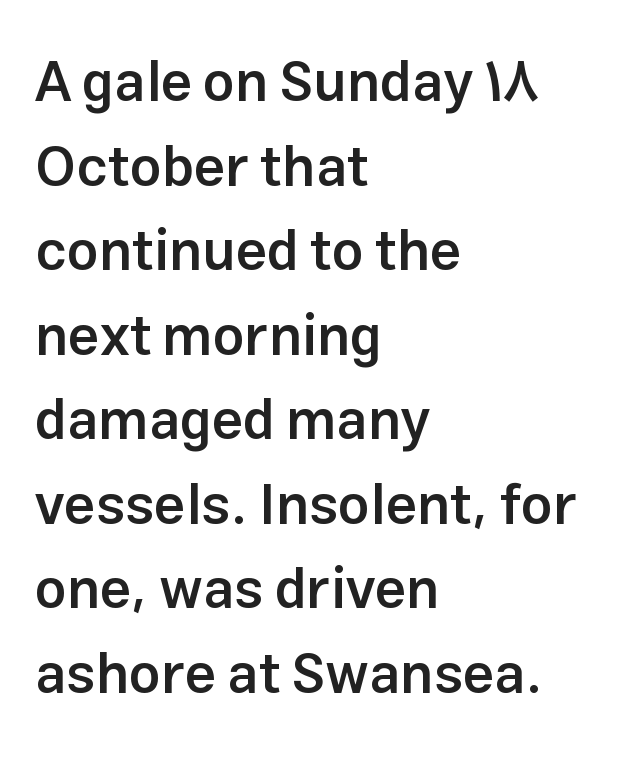
The image shows 56 px semibold sans-serif type, upright; set left-aligned, normal line spacing (1.51x), normal letter spacing, not underlined; low stroke contrast and a medium x-height.
